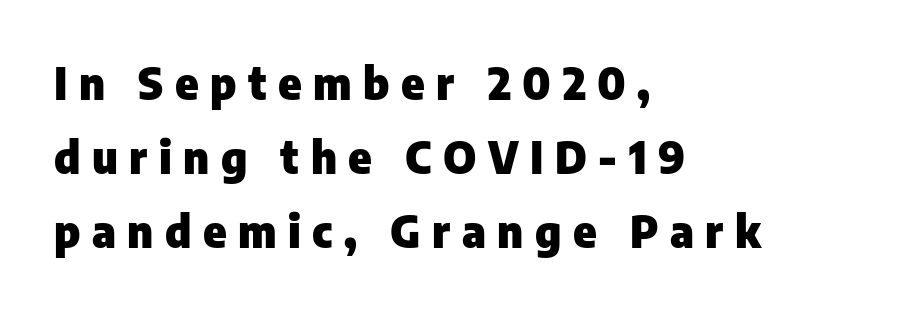
The image shows 44 px heavy sans-serif type, upright; set left-aligned, normal line spacing (1.68x), unusually wide letter spacing (+0.26 em), not underlined; low stroke contrast and a medium x-height.
